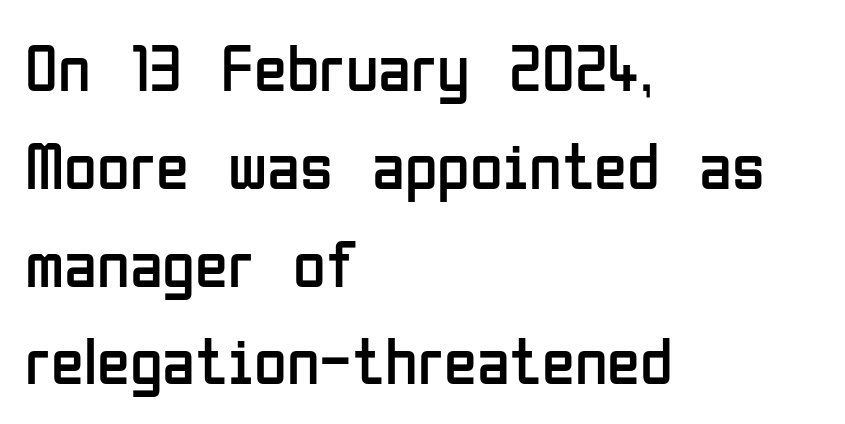
Regarding leading, the lines here are spaced in the standard way. Look at the bottom of the vertical strokes: they stop flat, with no serifs. The glyphs are unaccompanied by any horizontal stroke below them. The lines are quadded left. Italic? Not at all — the glyphs are vertical.
